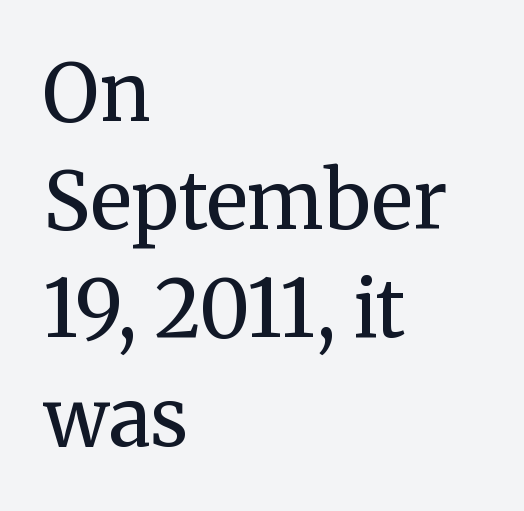
What's the leading like? Ordinary, nothing unusual. These glyphs show unthickened strokes, regular width or finer. Clear beneath every line of the passage. Students, note that the glyphs here touch the page at normal intervals.
